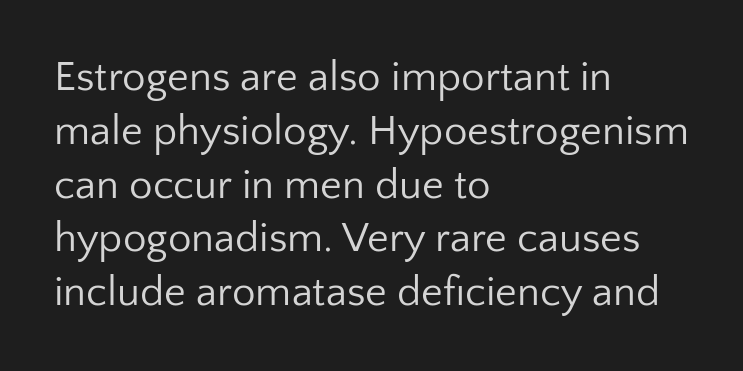
{"serif": "no", "italic": "no", "bold": "no", "weight": "regular", "width": "normal", "stroke_contrast": "low", "x_height": "medium", "monospaced": "no", "underline": "no", "align": "left", "line_spacing": "normal", "line_spacing_ratio": 1.28, "letter_spacing": "normal", "letter_spacing_em": 0.0, "glyph_px": 42}
